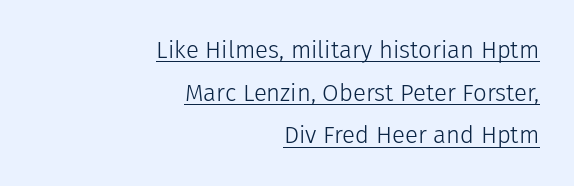
The image shows 24 px text type, upright; set right-aligned, line spacing 1.78x, normal letter spacing, underlined.
